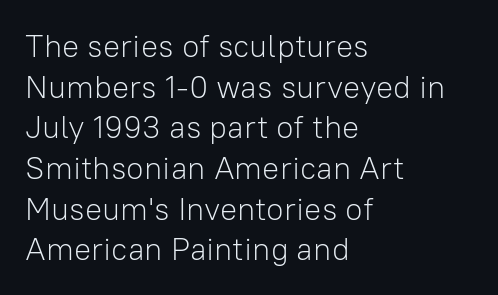
The image shows 32 px light sans-serif type, upright; set left-aligned, normal line spacing (1.27x), normal letter spacing, not underlined; low stroke contrast and a medium x-height.
